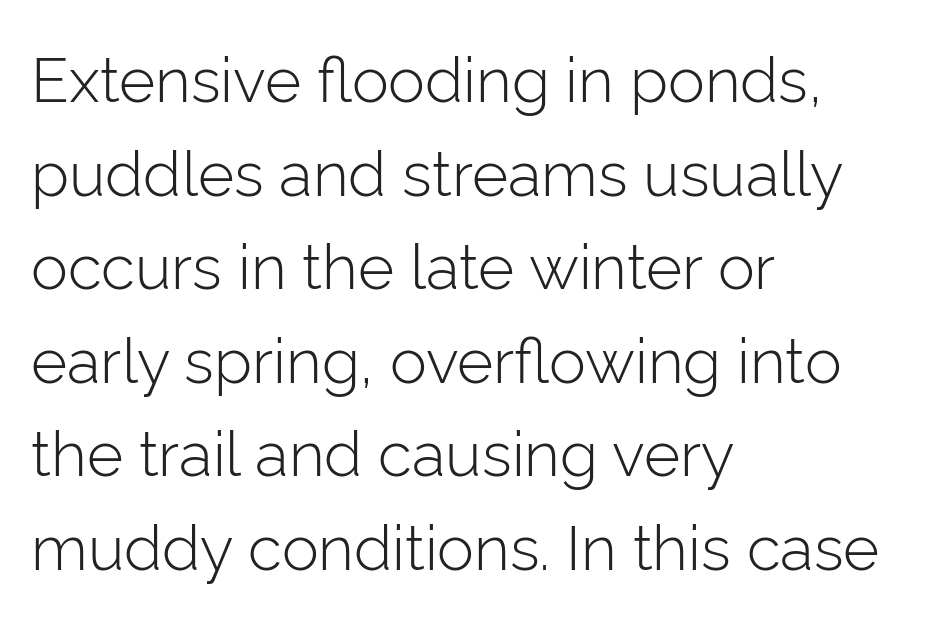
Q: Is the text bold? A: No.
Q: Is the text italic (slanted)? A: No, it is upright.
Q: Is the typeface a serif or a sans-serif typeface? A: Sans-serif.
Q: Is the text underlined? A: No.
Q: How is the paragraph aligned? A: Left-aligned.
Q: Is the spacing between letters normal or unusually wide? A: Normal.
Q: Is the spacing between lines tight, normal or loose? A: Normal.
Q: Width (condensed, normal, or wide)? A: Normal.
Q: Stroke contrast? A: Low.
Q: x-height? A: Medium.
Q: Monospaced? A: No.
